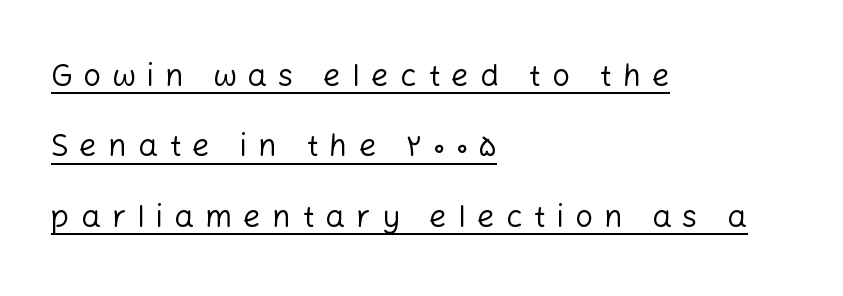
{"serif": "no", "italic": "no", "bold": "no", "weight": "regular", "width": "normal", "stroke_contrast": "low", "x_height": "medium", "monospaced": "no", "underline": "yes", "align": "left", "line_spacing": "loose", "line_spacing_ratio": 2.27, "letter_spacing": "wide", "letter_spacing_em": 0.36, "glyph_px": 31}
